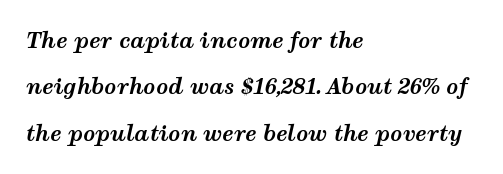
One glance says open: line gaps are wider than usual. Characters follow at the spacing the type designer built in. In terms of posture, this sample is oblique. Notice how thick the strokes are: this is what a full bold looks like. No word sits above an underline.
